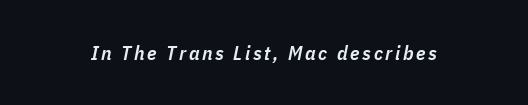
{"italic": "yes", "lean": "right", "slant_degrees": 11, "bold": "semi", "underline": "no", "glyph_px": 20}
